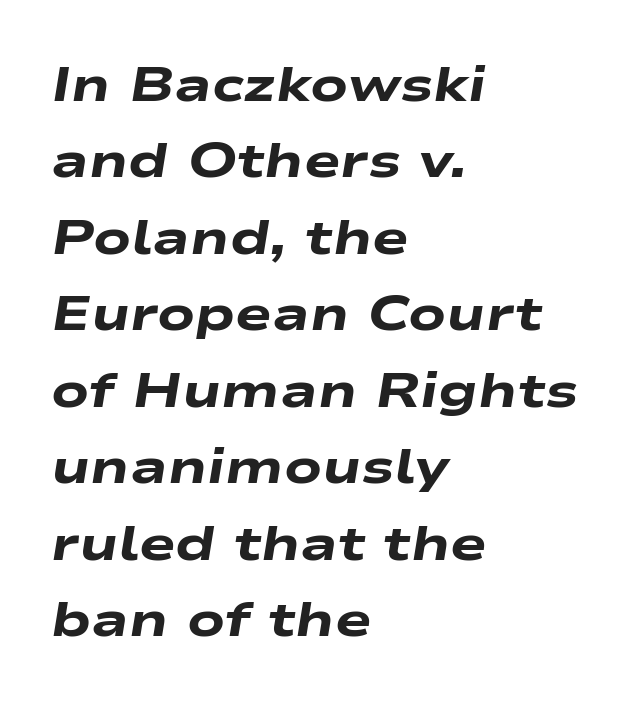
Each word holds together tightly as a unit, with standard inter-letter gaps. The zone under the glyphs is completely vacant. Here the designer chose a conventional face with non-uniform glyph widths. The whole block is typeset with a tilt. Leading matches the norm, producing a regular column.
